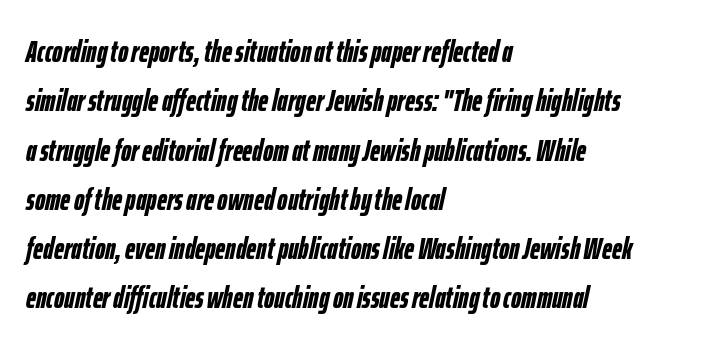
Q: Is the text bold? A: Yes.
Q: Is the text italic (slanted)? A: Yes, it leans right by about 12 degrees.
Q: Is the text underlined? A: No.
Q: How is the paragraph aligned? A: Left-aligned.
Q: Is the spacing between letters normal or unusually wide? A: Normal.
Q: Is the spacing between lines tight, normal or loose? A: Normal.
Q: Width (condensed, normal, or wide)? A: Condensed.
Q: Stroke contrast? A: Low.
Q: x-height? A: Medium.
Q: Monospaced? A: No.
